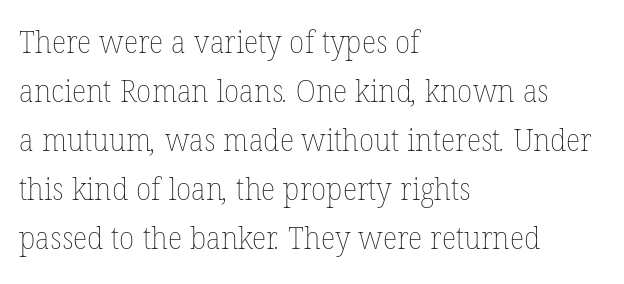
Unbolded letterforms with no extra heft. Regarding leading, the lines here are spaced in the standard way. Alignment: flush left. You could not count columns in this text — the font is proportionally spaced. Nobody touched the tracking dial on this one.
